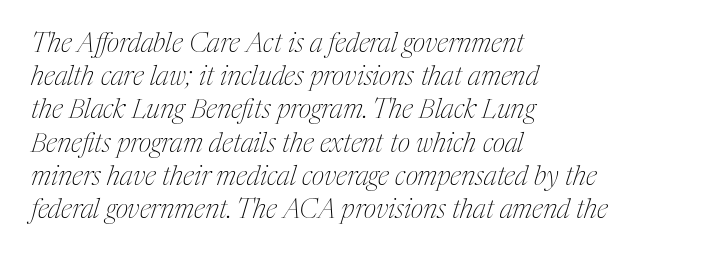
{"italic": "yes", "lean": "right", "slant_degrees": 17, "bold": "no", "underline": "no", "align": "left", "line_spacing_ratio": 1.23, "letter_spacing": "normal", "letter_spacing_em": 0.0, "glyph_px": 27}
